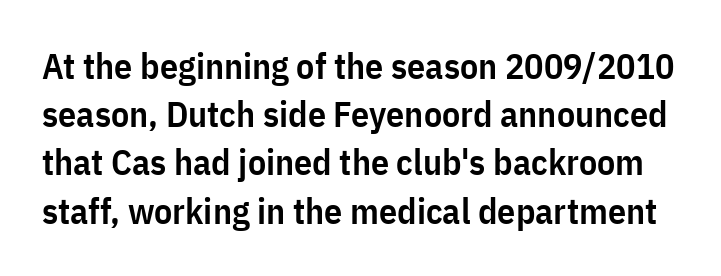
{"serif": "no", "italic": "no", "bold": "semi", "weight": "semibold", "width": "condensed", "stroke_contrast": "low", "x_height": "medium", "monospaced": "no", "underline": "no", "line_spacing": "normal", "line_spacing_ratio": 1.34, "letter_spacing": "normal", "letter_spacing_em": 0.0, "glyph_px": 36}
